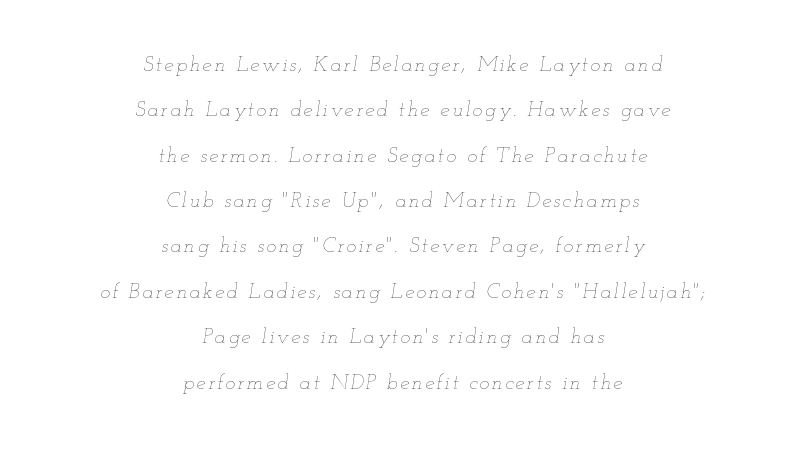
This rendering features lettering with no underline. Airy leading. Stroke thickness stays within the range of a standard reading face or lighter. The letters are slanted; this is an italic face. The lines in this sample share a center point and differ in where they start and stop.
